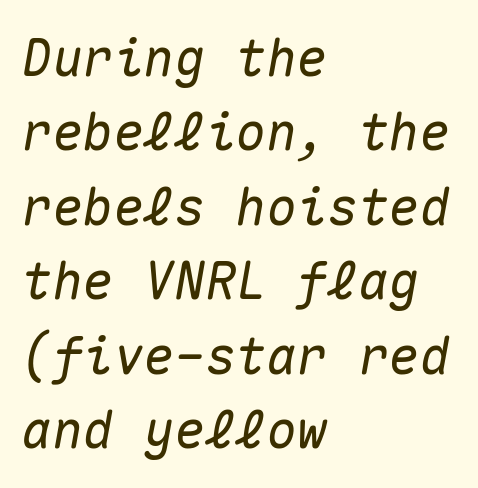
In terms of posture, this sample is oblique. Honestly, there is no underline to notice here at all. Words appear dense and cohesive because spacing is normal. Rows of type keep a routine distance in the vertical direction.
